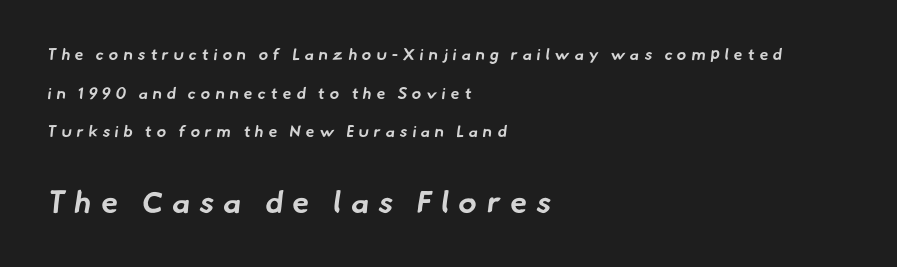
You get the small type first, then a jump to larger type. The type family on display is of the sans-serif kind. Underline: absent. You could not count columns in this text — the font is proportionally spaced. Notice the wide empty band between every row — that's loose leading.
